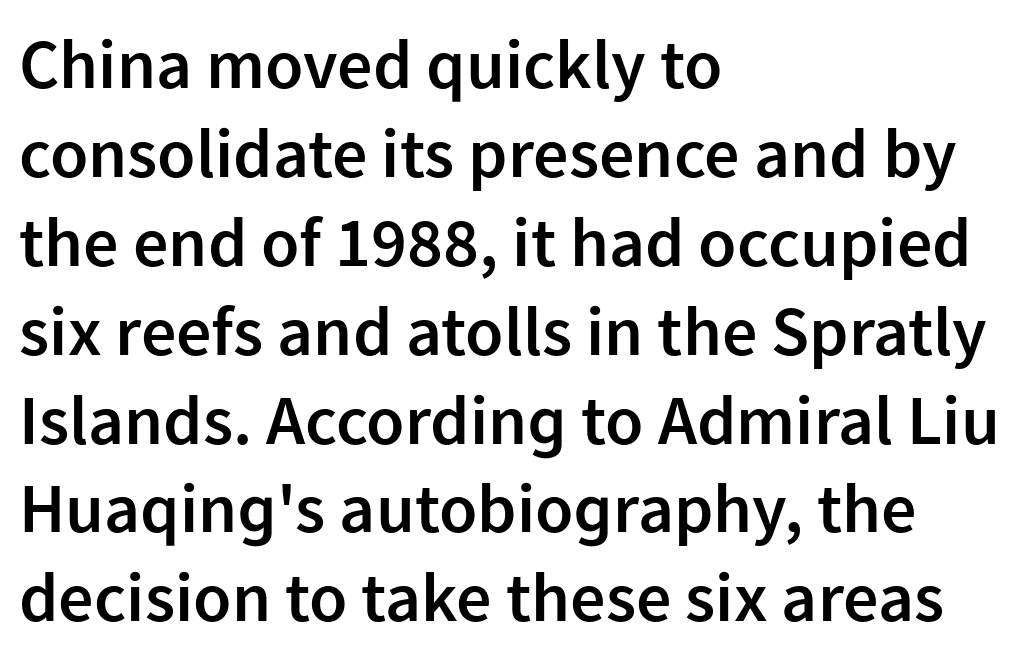
This sample has the flowing, uneven cadence of proportional lettering. Is the block centered? No — it sits flush against the left margin. What's the leading like? Ordinary, nothing unusual. If you drew a line through each stem, it would be perfectly vertical.
